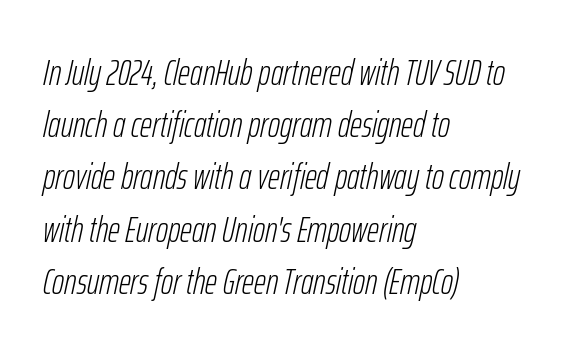
These lines sit exactly where default settings would place them. Think standard paragraph weight, or any step lighter than that. Is the block centered? No — it sits flush against the left margin. The whole block is typeset with a tilt. How are the letters spaced? Ordinarily, with no added tracking. Rule under the text: the space is simply empty.
